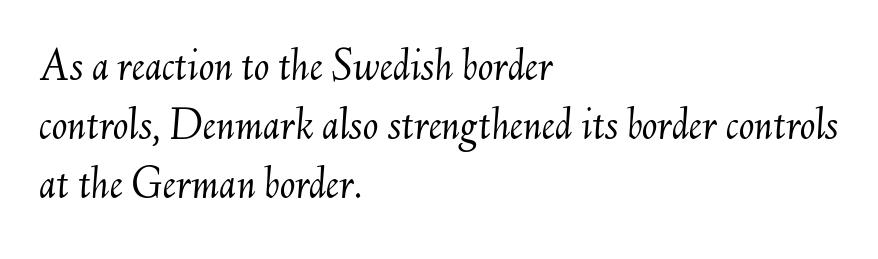
Q: Is the text bold? A: No.
Q: Is the text italic (slanted)? A: Yes, it leans right by about 6 degrees.
Q: Is the text underlined? A: No.
Q: How is the paragraph aligned? A: Left-aligned.
Q: Is the spacing between letters normal or unusually wide? A: Normal.
Q: Is the spacing between lines tight, normal or loose? A: Normal.
Q: Width (condensed, normal, or wide)? A: Normal.
Q: Stroke contrast? A: Medium.
Q: x-height? A: Small.
Q: Monospaced? A: No.
